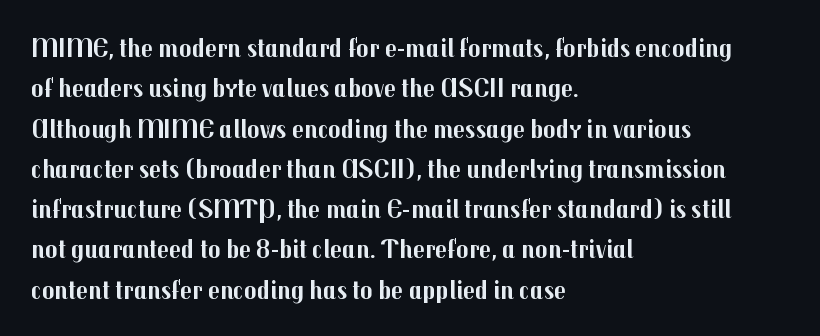
The image shows 26 px bold type, upright; set left-aligned, normal line spacing (1.55x), normal letter spacing, not underlined.
